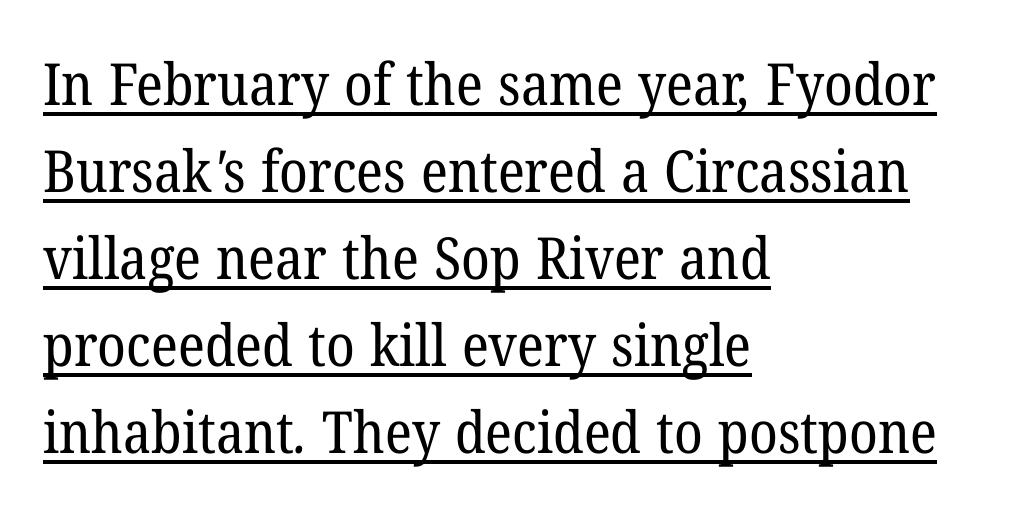
Q: Is the text bold? A: No.
Q: Is the typeface a serif or a sans-serif typeface? A: Serif.
Q: Is the text underlined? A: Yes.
Q: How is the paragraph aligned? A: Left-aligned.
Q: Is the spacing between letters normal or unusually wide? A: Normal.
Q: Is the spacing between lines tight, normal or loose? A: Normal.
Q: Width (condensed, normal, or wide)? A: Normal.
Q: Stroke contrast? A: Low.
Q: x-height? A: Medium.
Q: Monospaced? A: No.
